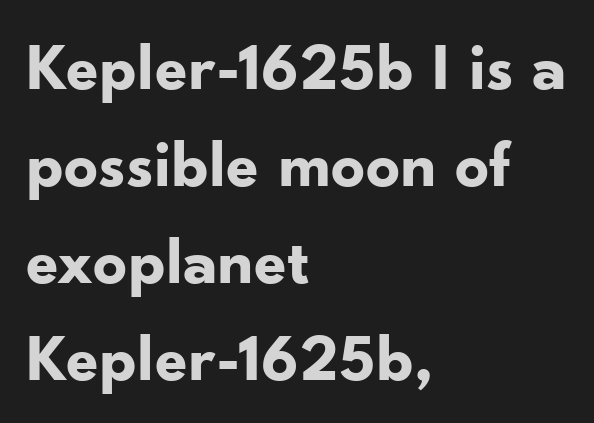
The image shows 67 px bold sans-serif type, upright; set left-aligned, normal line spacing (1.45x), normal letter spacing, not underlined; low stroke contrast and a small x-height.
